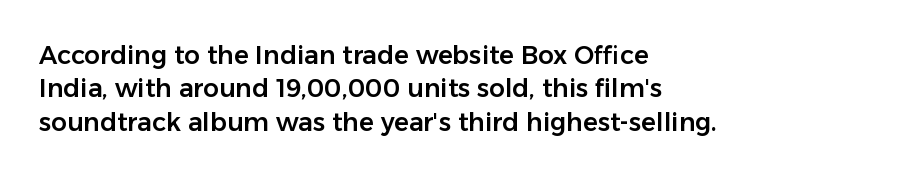
{"italic": "no", "underline": "no", "align": "left", "line_spacing": "normal", "line_spacing_ratio": 1.34, "letter_spacing": "normal", "letter_spacing_em": 0.0, "glyph_px": 25}
